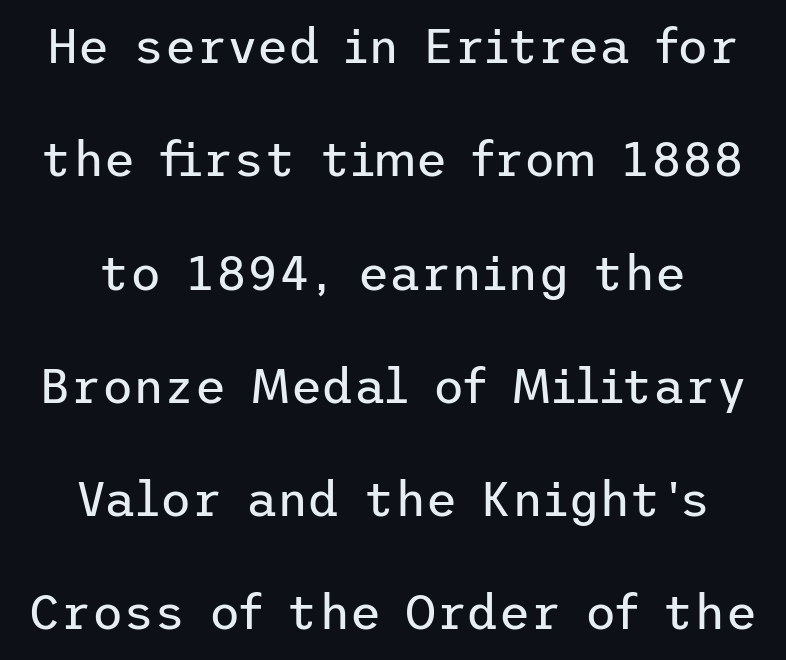
Caption: standard tracking, unaltered. Ink coverage per letter is moderate at most. If you folded the block vertically in half, each line would mirror itself in length. The rendering shows plain stroke endings on the letterforms — a sans-serif design.
